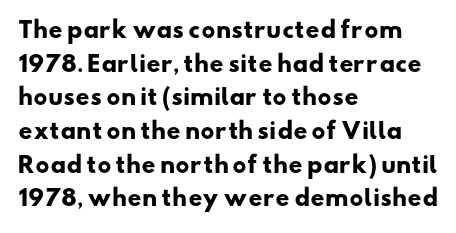
Q: Is the text bold? A: Yes.
Q: Is the text underlined? A: No.
Q: How is the paragraph aligned? A: Left-aligned.
Q: Is the spacing between letters normal or unusually wide? A: Normal.
Q: Is the spacing between lines tight, normal or loose? A: Normal.
